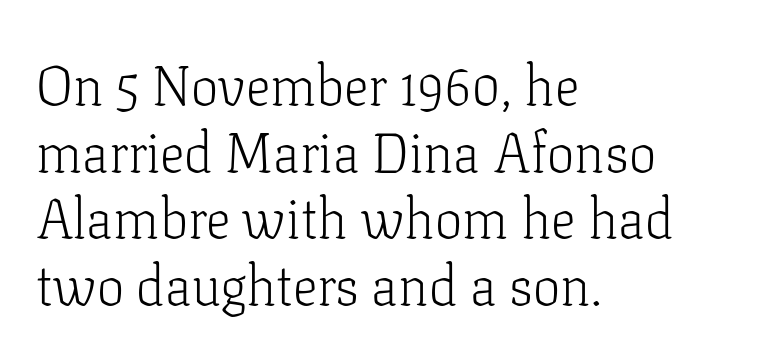
The tracking reads as untouched default to a designer's eye. Glance below the letters and you will spot only blank space. When letters stand straight like this, we call the style roman or upright. Is this a fixed-width face? No — the glyphs have proportional, varying widths. The weight tops out at a normal text grade. This rendering uses left alignment, leaving the right contour irregular.
